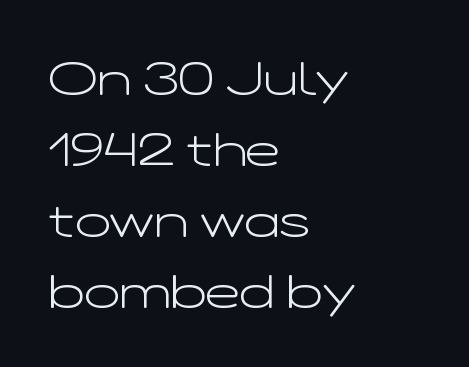
Stroke terminals: plain, sans-serif. Each letter keeps its own natural width here, so spacing adapts to shape. The letters sit at their default tracking, neither squeezed nor spread. Is the type heavy? It reads as light-to-regular instead. The ragged edge is on the right, which tells us the setting is flush left.
